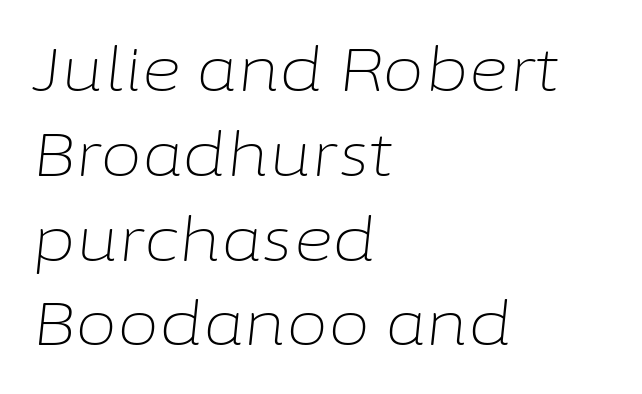
Q: Is the text bold? A: No.
Q: Is the text italic (slanted)? A: Yes, it leans right by about 6 degrees.
Q: Is the text underlined? A: No.
Q: How is the paragraph aligned? A: Left-aligned.
Q: Is the spacing between letters normal or unusually wide? A: Normal.
Q: Is the spacing between lines tight, normal or loose? A: Normal.
Q: Width (condensed, normal, or wide)? A: Normal.
Q: Stroke contrast? A: Low.
Q: x-height? A: Medium.
Q: Monospaced? A: No.
